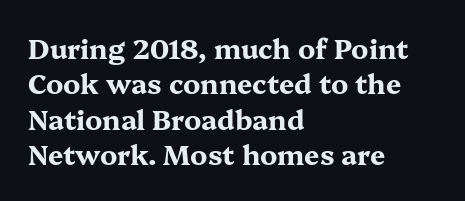
Q: Is the text bold? A: Yes.
Q: Is the text italic (slanted)? A: No, it is upright.
Q: Is the text underlined? A: No.
Q: How is the paragraph aligned? A: Left-aligned.
Q: Is the spacing between letters normal or unusually wide? A: Normal.
Q: Is the spacing between lines tight, normal or loose? A: Normal.
